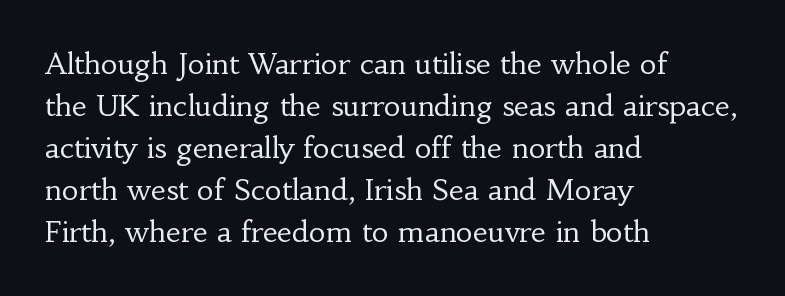
{"serif": "yes", "italic": "no", "bold": "no", "weight": "regular", "width": "normal", "stroke_contrast": "low", "x_height": "small", "monospaced": "no", "underline": "no", "align": "left", "line_spacing": "normal", "line_spacing_ratio": 1.45, "letter_spacing": "normal", "letter_spacing_em": 0.0, "glyph_px": 29}
